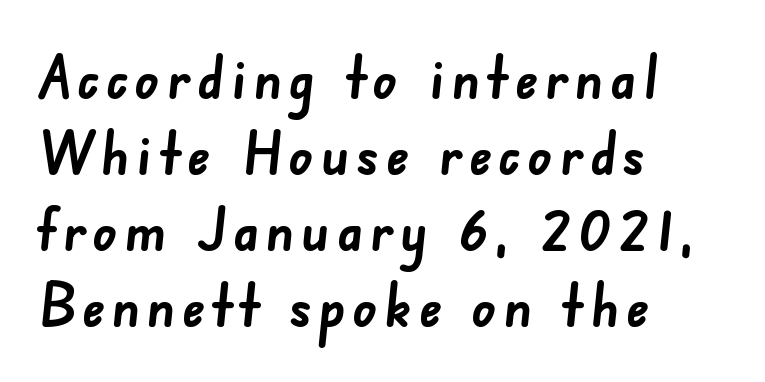
The image shows 59 px semibold sans-serif type; set left-aligned, normal line spacing (1.29x), not underlined; low stroke contrast and a small x-height.
